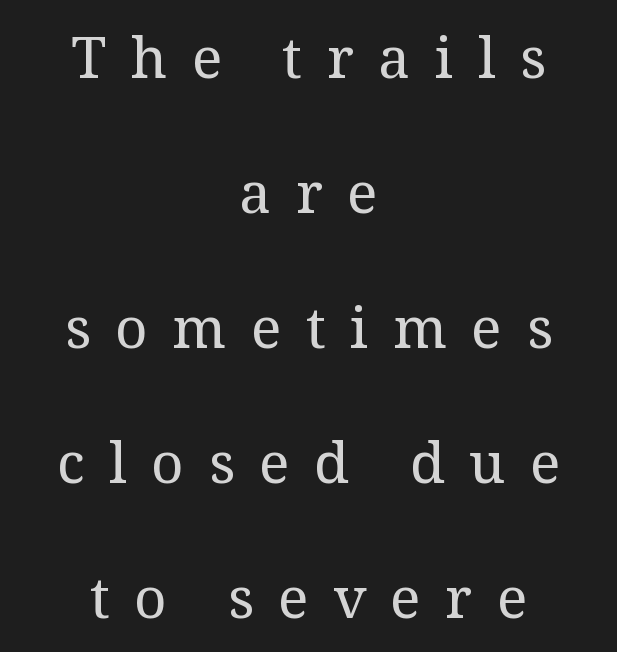
{"serif": "yes", "italic": "no", "bold": "no", "weight": "regular", "width": "normal", "stroke_contrast": "medium", "x_height": "medium", "monospaced": "no", "underline": "no", "align": "center", "line_spacing": "loose", "line_spacing_ratio": 2.37, "letter_spacing": "wide", "letter_spacing_em": 0.43, "glyph_px": 57}
